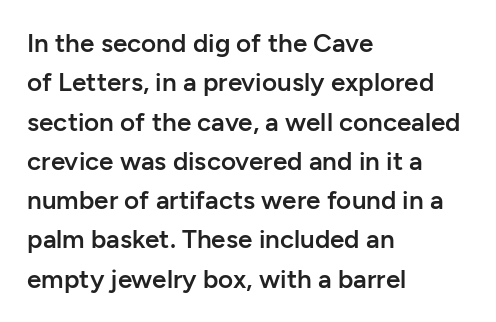
The image shows 26 px text type, upright; set left-aligned, normal line spacing (1.51x), normal letter spacing, not underlined.
